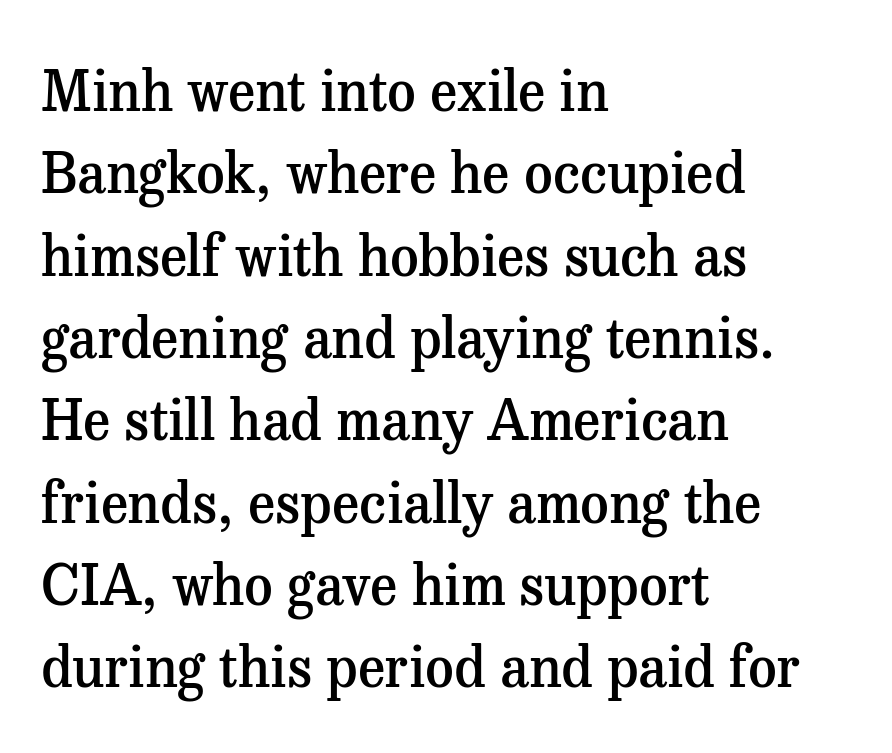
Q: Is the text bold? A: Semi-bold.
Q: Is the text italic (slanted)? A: No, it is upright.
Q: Is the typeface a serif or a sans-serif typeface? A: Serif.
Q: Is the text underlined? A: No.
Q: How is the paragraph aligned? A: Left-aligned.
Q: Is the spacing between letters normal or unusually wide? A: Normal.
Q: Is the spacing between lines tight, normal or loose? A: Normal.
Q: Width (condensed, normal, or wide)? A: Normal.
Q: Stroke contrast? A: Medium.
Q: x-height? A: Medium.
Q: Monospaced? A: No.
